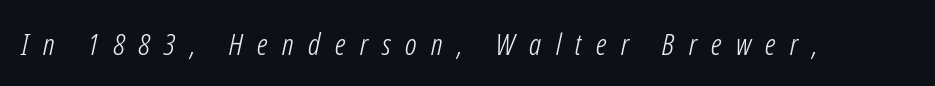
Slant detected: the letters are inclined. The letters advance in unequal steps, a hallmark of proportional type. Stroke thickness stays within the range of a standard reading face or lighter. The space beneath each line is pristine and unruled. Short note: letters widely spaced.
